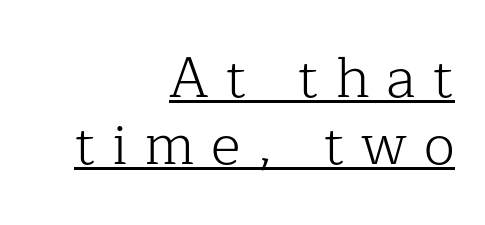
{"serif": "yes", "italic": "no", "bold": "no", "weight": "light", "width": "normal", "stroke_contrast": "low", "x_height": "medium", "monospaced": "no", "underline": "yes", "align": "right", "line_spacing_ratio": 1.18, "letter_spacing": "wide", "letter_spacing_em": 0.29, "glyph_px": 57}
